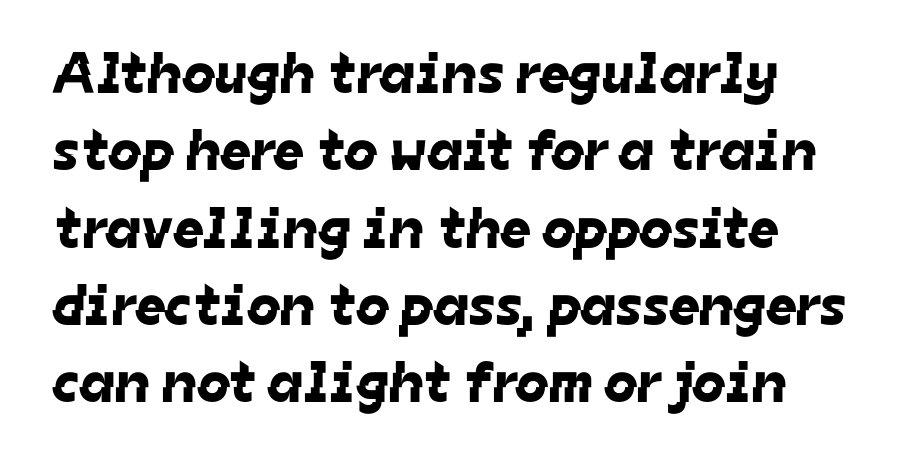
{"serif": "no", "width": "normal", "stroke_contrast": "low", "x_height": "medium", "monospaced": "no", "underline": "no", "align": "left", "line_spacing": "normal", "line_spacing_ratio": 1.31, "letter_spacing": "normal", "letter_spacing_em": 0.0, "glyph_px": 59}
